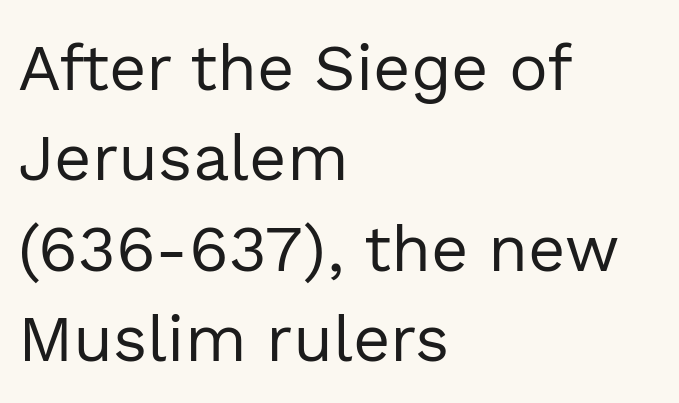
{"serif": "no", "italic": "no", "bold": "no", "weight": "regular", "width": "normal", "x_height": "medium", "monospaced": "no", "underline": "no", "align": "left", "line_spacing": "normal", "line_spacing_ratio": 1.39, "letter_spacing": "normal", "letter_spacing_em": 0.0, "glyph_px": 65}
